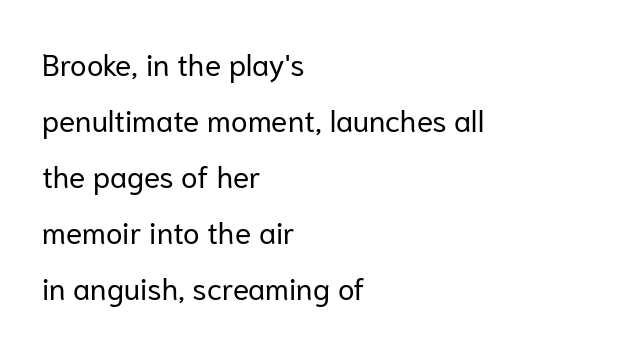
Looks like regular typesetting: each glyph gets only the width it needs. Only glyphs here, with clear space below each row. Each word holds together tightly as a unit, with standard inter-letter gaps. Nope, not italic — everything's standing straight. Line starts are locked; line ends wander.
